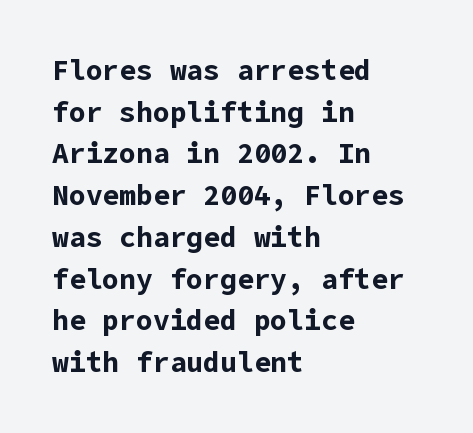
{"serif": "no", "italic": "no", "bold": "yes", "weight": "bold", "width": "normal", "stroke_contrast": "low", "x_height": "medium", "underline": "no", "align": "left", "line_spacing": "normal", "line_spacing_ratio": 1.49, "letter_spacing": "normal", "letter_spacing_em": 0.0, "glyph_px": 28}
